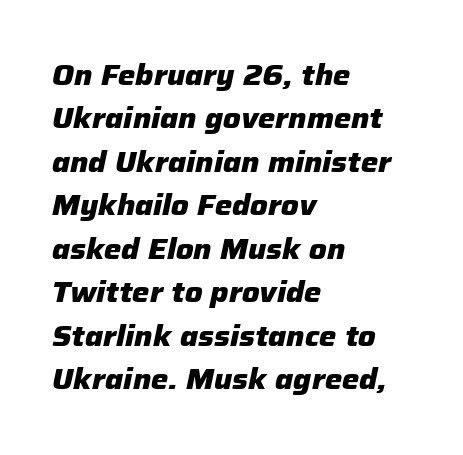
Q: Is the text bold? A: Yes.
Q: Is the text italic (slanted)? A: Yes, it leans right by about 12 degrees.
Q: Is the text underlined? A: No.
Q: How is the paragraph aligned? A: Left-aligned.
Q: Is the spacing between letters normal or unusually wide? A: Normal.
Q: Is the spacing between lines tight, normal or loose? A: Normal.
Q: Width (condensed, normal, or wide)? A: Normal.
Q: Stroke contrast? A: Low.
Q: x-height? A: Medium.
Q: Monospaced? A: No.
